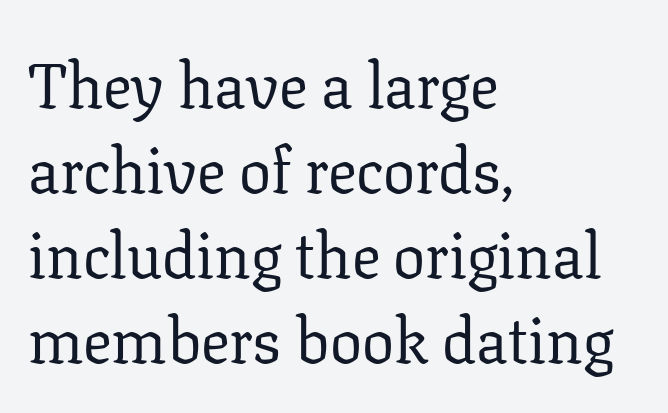
The image shows 64 px regular-weight serif type, upright; set left-aligned, normal line spacing (1.33x), normal letter spacing, not underlined; low stroke contrast and a medium x-height.
